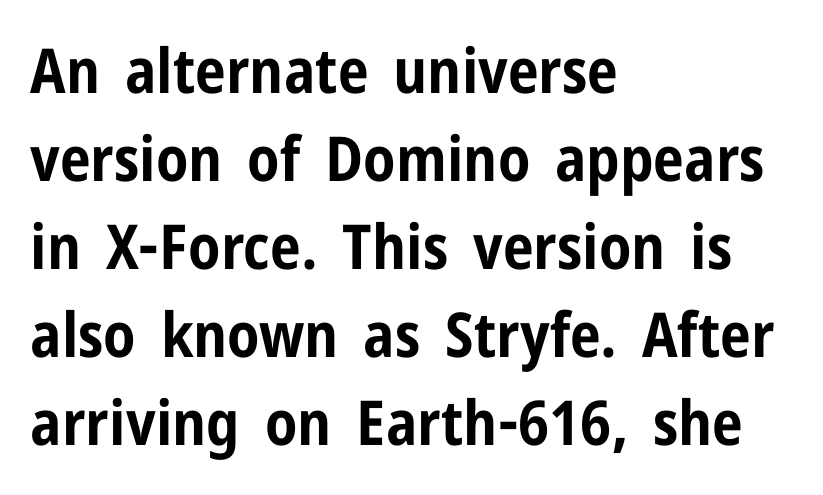
{"serif": "no", "italic": "no", "bold": "yes", "weight": "bold", "width": "condensed", "stroke_contrast": "low", "x_height": "medium", "monospaced": "no", "underline": "no", "align": "left", "line_spacing": "normal", "line_spacing_ratio": 1.42, "letter_spacing": "normal", "letter_spacing_em": 0.0, "glyph_px": 62}
